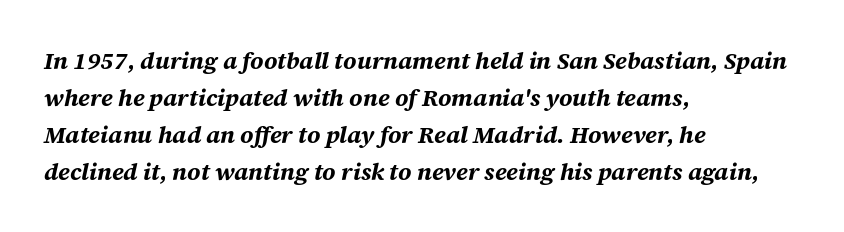
The image shows 24 px bold type, italic (leaning right); set left-aligned, normal line spacing (1.54x), normal letter spacing, not underlined.
